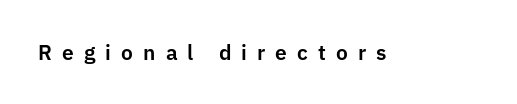
The image shows 21 px text type, upright; set unusually wide letter spacing (+0.48 em), not underlined.
